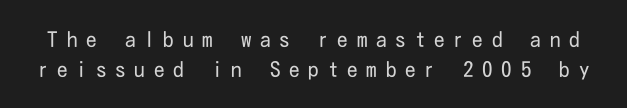
You can tell it's not italic because the verticals are truly vertical. Inter-character spacing is expanded well beyond the font's built-in metrics. On a weight scale, this lands at 450 or below. The baseline area is clear. How would I describe the line gaps? Plain and ordinary.
